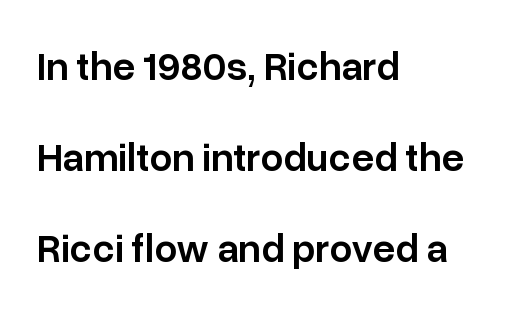
Q: Is the text bold? A: Semi-bold.
Q: Is the text italic (slanted)? A: No, it is upright.
Q: Is the typeface a serif or a sans-serif typeface? A: Sans-serif.
Q: Is the text underlined? A: No.
Q: How is the paragraph aligned? A: Left-aligned.
Q: Is the spacing between letters normal or unusually wide? A: Normal.
Q: Is the spacing between lines tight, normal or loose? A: Loose.
Q: Width (condensed, normal, or wide)? A: Normal.
Q: Stroke contrast? A: Low.
Q: x-height? A: Medium.
Q: Monospaced? A: No.
